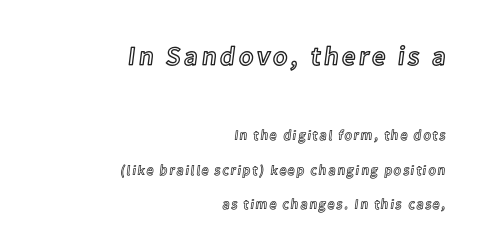
Q: Is the text italic (slanted)? A: Yes.
Q: Is the text underlined? A: No.
Q: How is the paragraph aligned? A: Right-aligned.
Q: Is the spacing between lines tight, normal or loose? A: Loose.
Q: Which block of text is set in a larger size, the first (top) or the second (bottom)? A: The first (top) one.
